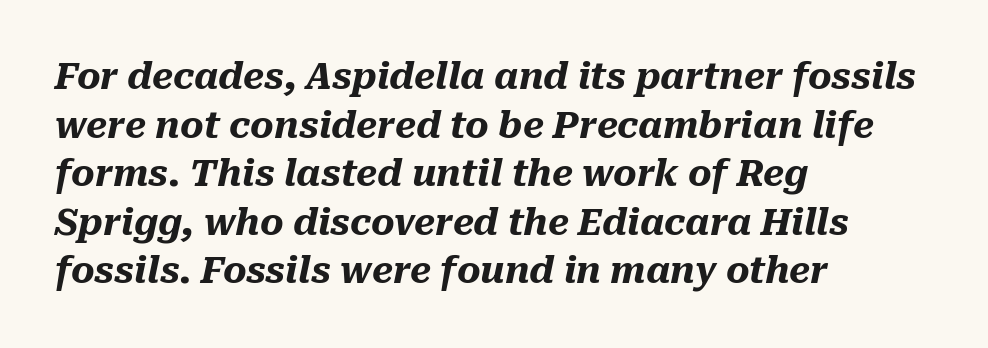
This is heavy type, rendered in bold. The font's italic variant was chosen for this text. Lines of text with bare space underneath. Spacing between characters is what you'd get straight out of the box. Honestly, the row spacing looks completely unremarkable. This sample is left-justified, so line endings fall wherever the words run out.
